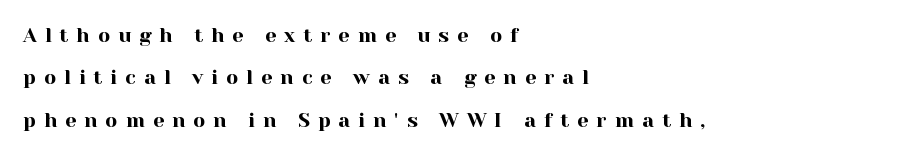
The image shows 20 px text type, upright; set left-aligned, loose line spacing (2.12x), unusually wide letter spacing (+0.4 em), not underlined.
